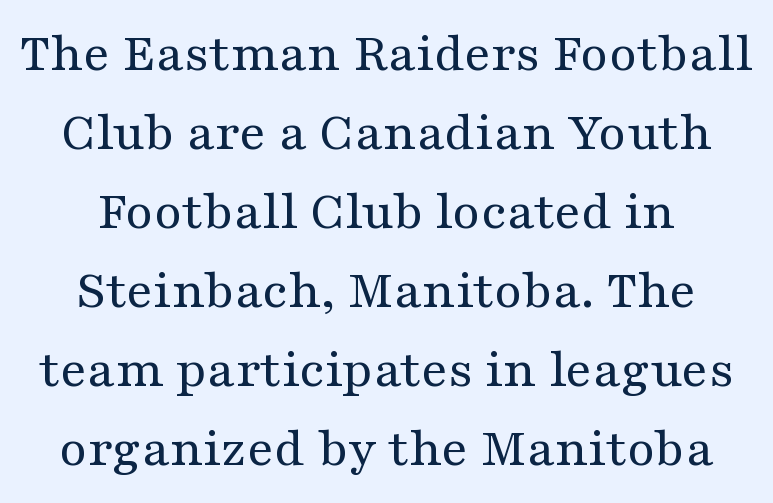
Varying glyph widths throughout — classic text-font behaviour. A roman cut, with each character standing at attention. Each row of text sits above clean, open space. Compared with a flush-left layout, this one balances lines on the center instead. Heaviness? Minimal to ordinary, like unemphasized prose.
